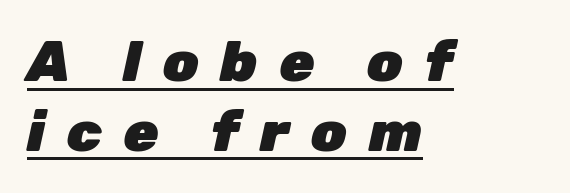
This sample carries an underscore along the baseline area. Each letter keeps its own natural width here, so spacing adapts to shape. The font's italic variant was chosen for this text. The ragged edge is on the right, which tells us the setting is flush left. The characters look thick and weighty, a clear bold. The face used here is rendered with a markedly widened letterfit.
